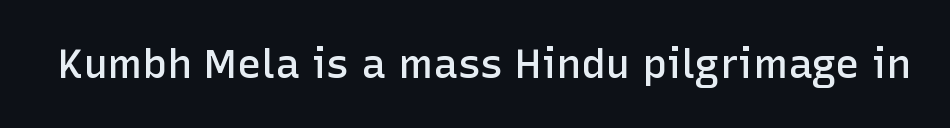
Q: Is the text bold? A: Semi-bold.
Q: Is the text italic (slanted)? A: No, it is upright.
Q: Is the typeface a serif or a sans-serif typeface? A: Sans-serif.
Q: Is the text underlined? A: No.
Q: Is the spacing between letters normal or unusually wide? A: Normal.
Q: Width (condensed, normal, or wide)? A: Normal.
Q: Stroke contrast? A: Low.
Q: x-height? A: Medium.
Q: Monospaced? A: No.
